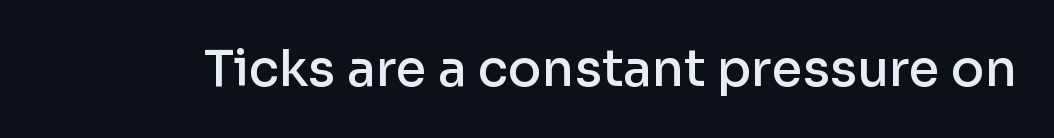
The tracking reads as untouched default to a designer's eye. The passage shown is typed in a proportional face where columns would drift. Posture: straight, roman, zero tilt. Type style note: lacks serifs. Unmarked baselines from the first word to the last.
